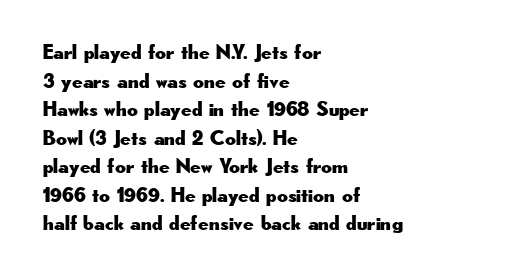
The image shows 21 px text type, upright; set left-aligned, normal line spacing (1.36x), normal letter spacing, not underlined.
